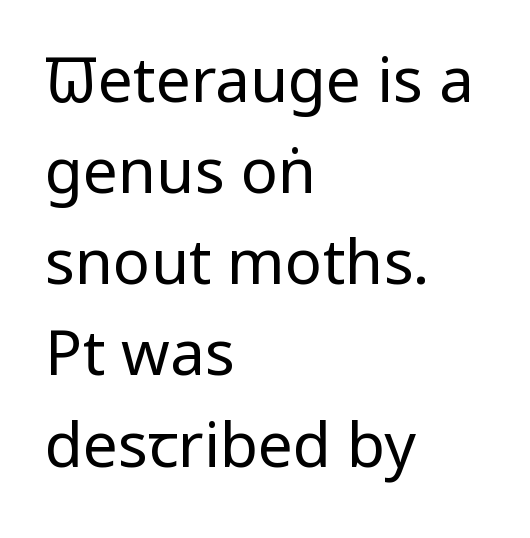
{"serif": "no", "italic": "no", "bold": "no", "weight": "regular", "width": "condensed", "stroke_contrast": "low", "x_height": "large", "monospaced": "no", "underline": "no", "align": "left", "line_spacing": "normal", "line_spacing_ratio": 1.47, "letter_spacing": "normal", "letter_spacing_em": 0.0, "glyph_px": 62}
